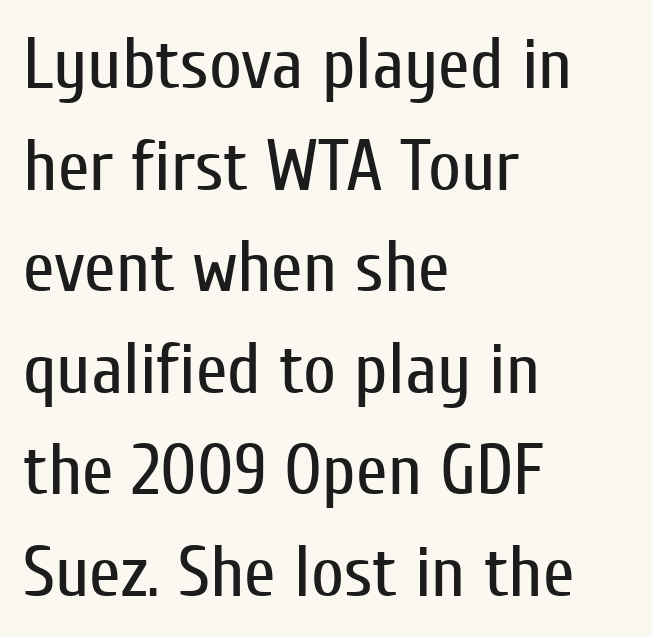
A typesetter would call this zero additional tracking. A typesetter would label this face a sans. Here the designer chose a conventional face with non-uniform glyph widths. Is there any slant? The stems are plumb.
